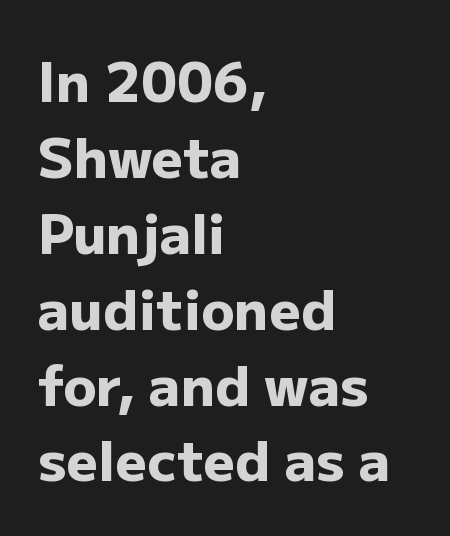
Summary of vertical rhythm: regular, with standard interline spacing. A roman cut, with each character standing at attention. Nobody drew a line under any word here. Think of a printed novel: that variable character pitch is what you see here. Serif or sans? Sans — the stroke terminals are bare.
